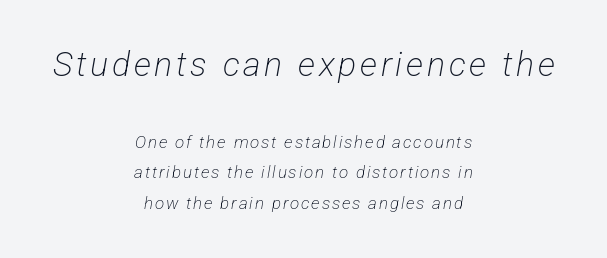
{"serif": "no", "bold": "no", "weight": "light", "width": "condensed", "stroke_contrast": "low", "x_height": "medium", "monospaced": "no", "underline": "no", "align": "center", "line_spacing_ratio": 1.79, "larger_block": "first", "size_ratio": 2.0, "glyph_px": 34}
